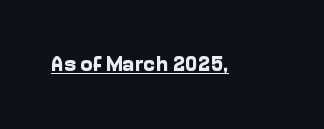
{"italic": "no", "bold": "yes", "underline": "yes", "letter_spacing": "normal", "letter_spacing_em": 0.0, "glyph_px": 21}
